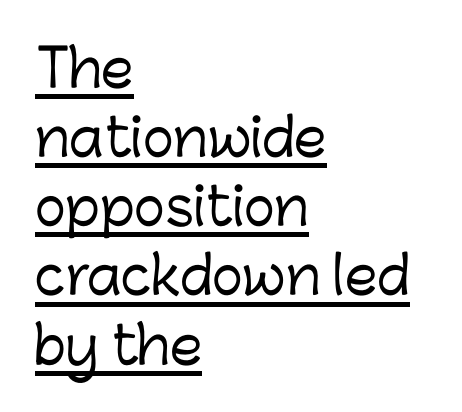
Q: Is the text italic (slanted)? A: No, it is upright.
Q: Is the typeface a serif or a sans-serif typeface? A: Sans-serif.
Q: Is the text underlined? A: Yes.
Q: How is the paragraph aligned? A: Left-aligned.
Q: Is the spacing between letters normal or unusually wide? A: Normal.
Q: Is the spacing between lines tight, normal or loose? A: Normal.
Q: Width (condensed, normal, or wide)? A: Normal.
Q: Stroke contrast? A: Low.
Q: x-height? A: Medium.
Q: Monospaced? A: No.
